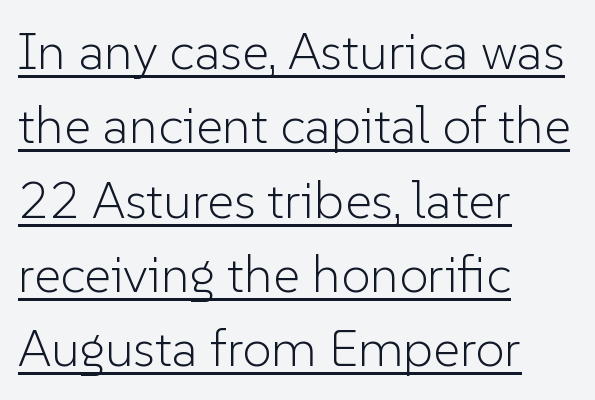
Q: Is the text bold? A: No.
Q: Is the text italic (slanted)? A: No, it is upright.
Q: Is the typeface a serif or a sans-serif typeface? A: Sans-serif.
Q: Is the text underlined? A: Yes.
Q: How is the paragraph aligned? A: Left-aligned.
Q: Is the spacing between letters normal or unusually wide? A: Normal.
Q: Is the spacing between lines tight, normal or loose? A: Normal.
Q: Width (condensed, normal, or wide)? A: Normal.
Q: Stroke contrast? A: Low.
Q: x-height? A: Medium.
Q: Monospaced? A: No.
